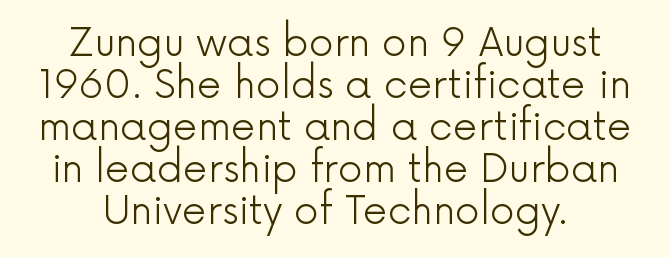
{"serif": "no", "italic": "no", "bold": "no", "weight": "light", "width": "normal", "x_height": "medium", "monospaced": "no", "underline": "no", "align": "center", "line_spacing": "tight", "line_spacing_ratio": 1.08, "letter_spacing": "normal", "letter_spacing_em": 0.0, "glyph_px": 39}
